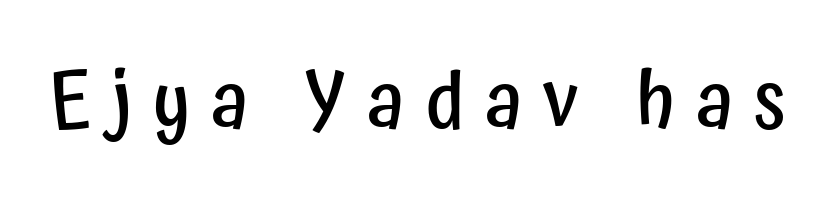
Q: Is the text bold? A: Semi-bold.
Q: Is the text italic (slanted)? A: No, it is upright.
Q: Is the typeface a serif or a sans-serif typeface? A: Sans-serif.
Q: Is the text underlined? A: No.
Q: Is the spacing between letters normal or unusually wide? A: Unusually wide.
Q: Width (condensed, normal, or wide)? A: Condensed.
Q: Stroke contrast? A: Low.
Q: x-height? A: Medium.
Q: Monospaced? A: No.
